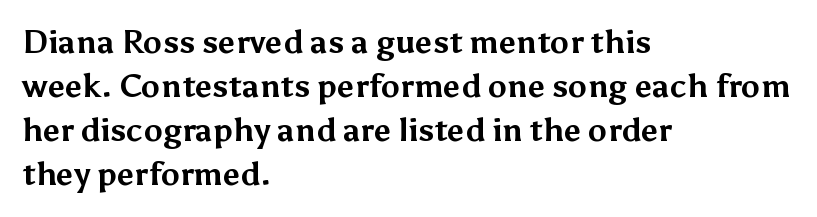
Q: Is the text bold? A: Yes.
Q: Is the text italic (slanted)? A: No, it is upright.
Q: Is the typeface a serif or a sans-serif typeface? A: Sans-serif.
Q: Is the text underlined? A: No.
Q: How is the paragraph aligned? A: Left-aligned.
Q: Is the spacing between letters normal or unusually wide? A: Normal.
Q: Is the spacing between lines tight, normal or loose? A: Normal.
Q: Width (condensed, normal, or wide)? A: Normal.
Q: Stroke contrast? A: Medium.
Q: x-height? A: Medium.
Q: Monospaced? A: No.
